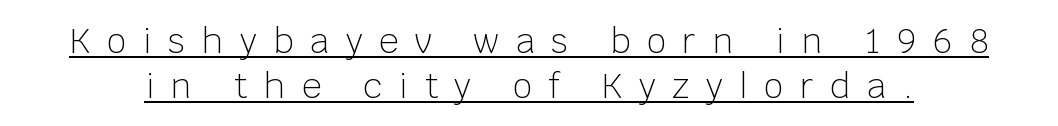
Proportional: the letters do not fall into vertical columns. Look at the bottom of the vertical strokes: they stop flat, with no serifs. Stem width sits at or under what a default text font uses. This rendering widens character spacing well past its baseline value. Beneath each row of characters lies a ruled line. Characters remain perfectly vertical along every line.
